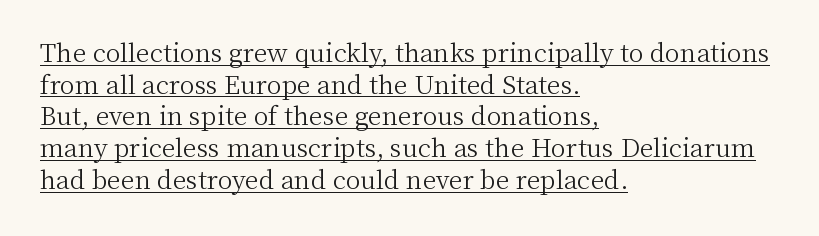
Q: Is the text bold? A: No.
Q: Is the text italic (slanted)? A: No, it is upright.
Q: Is the text underlined? A: Yes.
Q: How is the paragraph aligned? A: Left-aligned.
Q: Is the spacing between letters normal or unusually wide? A: Normal.
Q: Is the spacing between lines tight, normal or loose? A: Normal.
